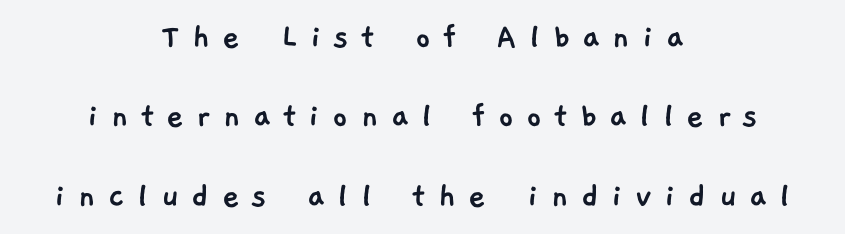
The image shows 38 px sans-serif type; set centered, loose line spacing (2.09x), unusually wide letter spacing (+0.32 em), not underlined; low stroke contrast and a medium x-height.
